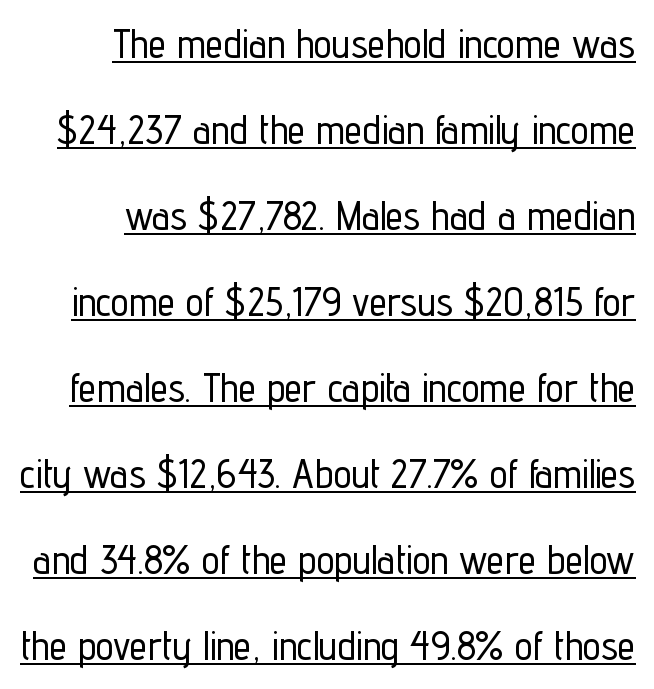
Character widths vary here, with narrow letters taking less room than wide ones. In CSS terms this would be text-align: right. Each word holds together tightly as a unit, with standard inter-letter gaps. Successive baselines arrive slowly, with a big drop between each. Descenders here cross a horizontal rule under the line.
